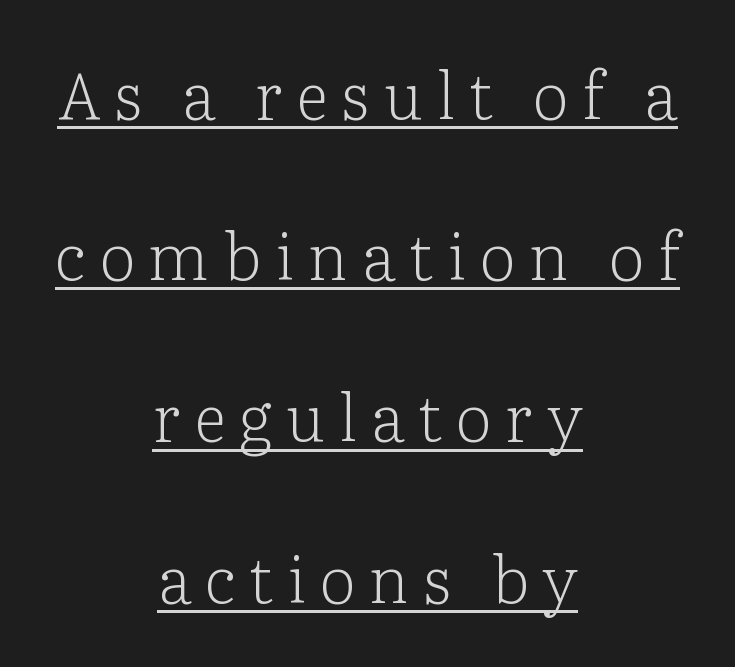
The typeface chosen for these lines features serifs. Each word looks stretched out because of the extra space between its letters. Spacing verdict: proportional, widths tailored to each character. Regarding leading, the lines here are spaced well apart. A typesetter would mark this as roman, not italic. The face used here appears with an underline applied.
